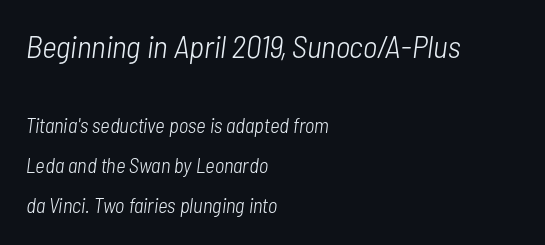
The face used here is proportionally spaced, like ordinary book or web type. These lines were composed using italics. In this sample the first text group is rendered at the bigger scale. The letters sit at their default tracking, neither squeezed nor spread. Any mark beneath the type? The region is blank. A classic flush-left, rag-right setting is used for this passage.
